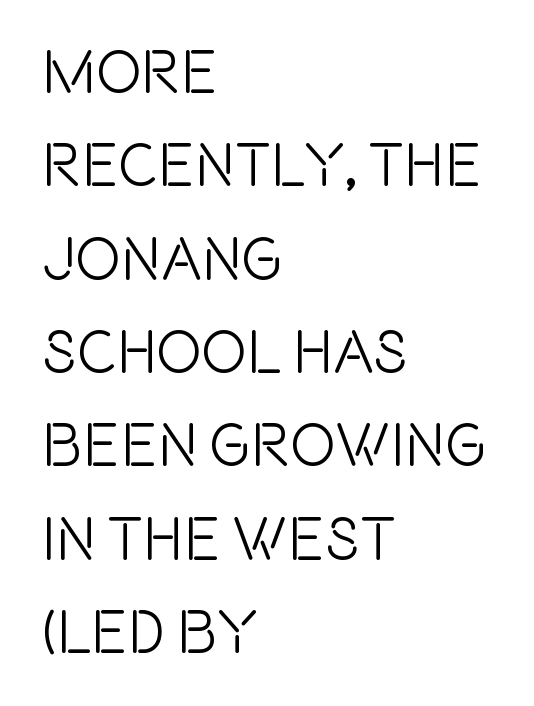
Students, note that the glyphs here touch the page at normal intervals. Interline gaps are of average width in this sample. Honestly, there is no underline to notice here at all. Each line starts at the same left margin while the right side varies. The typography opts for an upright posture over an oblique one. You could not count columns in this text — the font is proportionally spaced.
